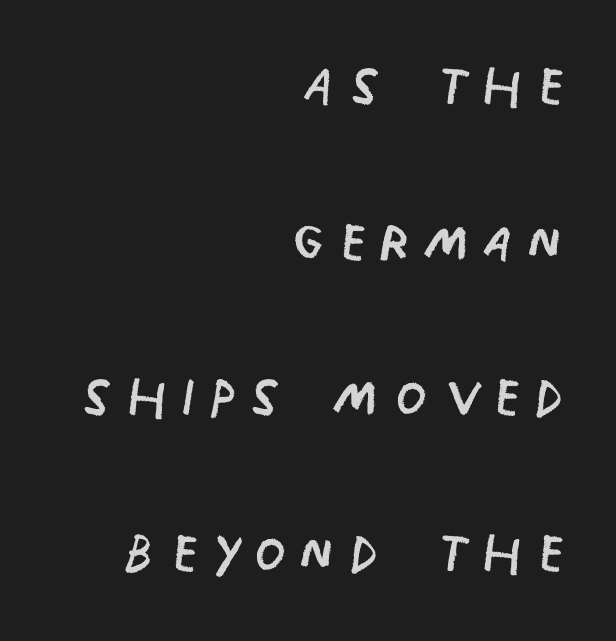
The image shows 72 px regular-weight, condensed sans-serif type; set right-aligned, loose line spacing (2.16x), not underlined; low stroke contrast and a large x-height.
